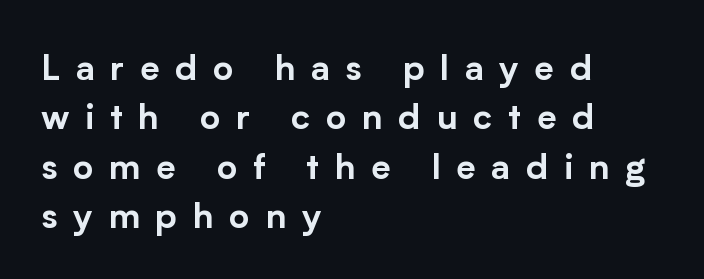
The image shows 35 px sans-serif type, upright; set left-aligned, normal line spacing (1.41x), unusually wide letter spacing (+0.45 em), not underlined; low stroke contrast and a medium x-height.
